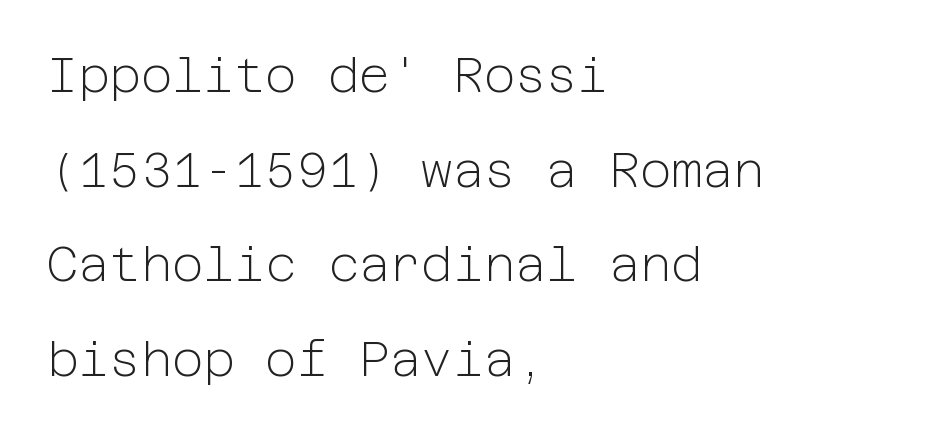
Students, observe: this is what heavily led, spacious text looks like. Summary of weight: not heavy and not bold. The glyphs are unaccompanied by any horizontal stroke below them. You can tell from the bare stems that sans-serif type was used. Nope, not italic — everything's standing straight.
